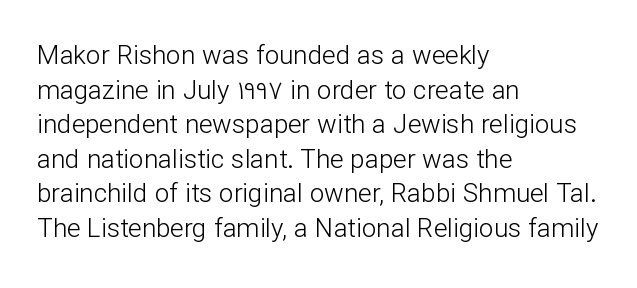
{"italic": "no", "bold": "no", "underline": "no", "align": "left", "line_spacing": "normal", "line_spacing_ratio": 1.33, "letter_spacing": "normal", "letter_spacing_em": 0.0, "glyph_px": 26}
